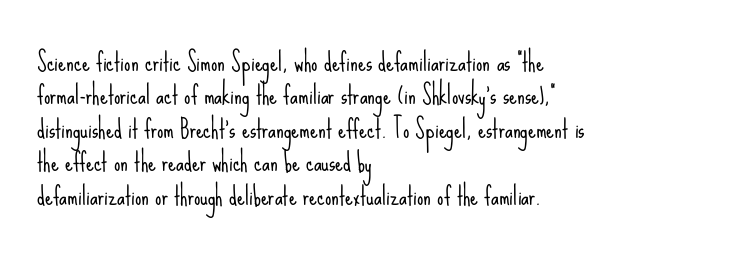
{"italic": "no", "bold": "no", "underline": "no", "align": "left", "line_spacing": "normal", "line_spacing_ratio": 1.34, "letter_spacing": "normal", "letter_spacing_em": 0.0, "glyph_px": 25}
